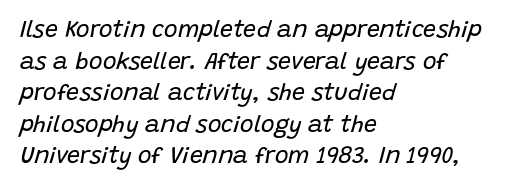
The image shows 23 px text type, italic (leaning right); set left-aligned, normal line spacing (1.37x), normal letter spacing, not underlined.
